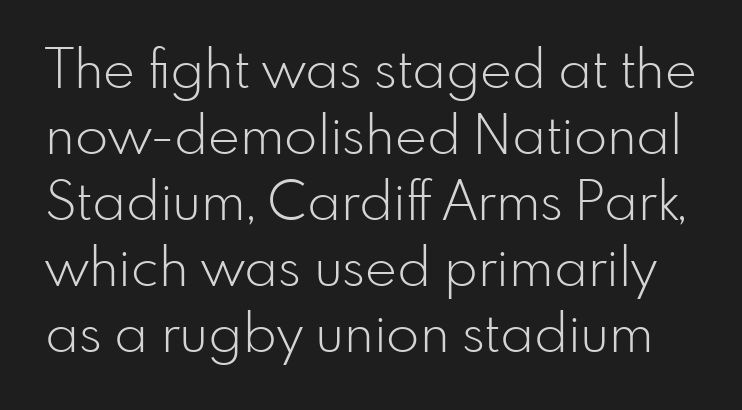
The image shows 54 px light sans-serif type, upright; set line spacing 1.22x, normal letter spacing, not underlined; low stroke contrast and a small x-height.
